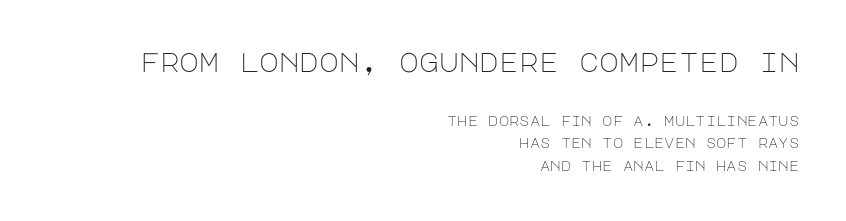
The specimen omits any rule beneath the text block's lines. Regarding leading, the lines here are spaced in the standard way. Summary of weight: not heavy and not bold. Standard letterfit; no display-style spreading of the glyphs.
